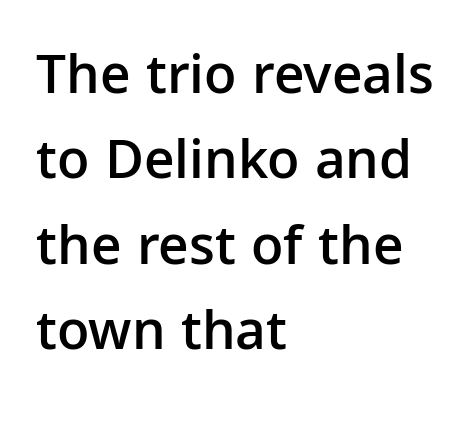
No extra tracking has been applied to these lines. This sample uses a sans-serif face. Glance below the letters and you will spot only blank space. Spacing verdict: proportional, widths tailored to each character. Which margin do the lines hug? The left one — the right edge is uneven. Is the type bold? Partly — it's a semibold, heavier than regular but not fully bold.
